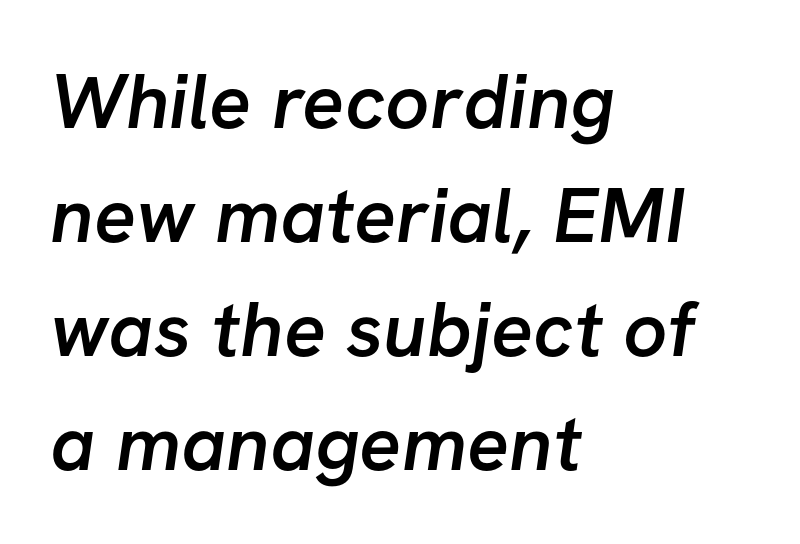
The passage shown stacks its lines at a standard gap. Words float on clear page, feet unadorned. Check where the strokes stop: nothing finishes them off — pure sans. The lines are quadded left. Varying glyph widths throughout — classic text-font behaviour.
